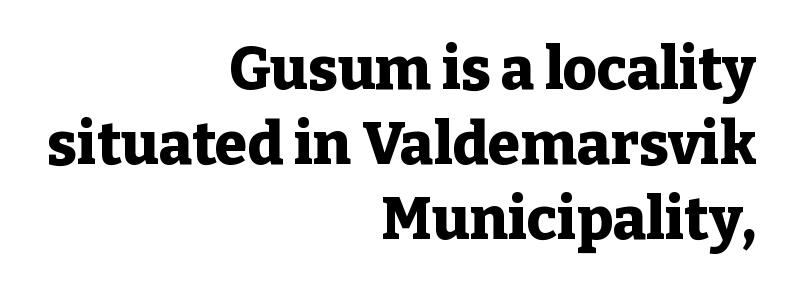
Q: Is the text bold? A: Yes.
Q: Is the text italic (slanted)? A: No, it is upright.
Q: Is the typeface a serif or a sans-serif typeface? A: Serif.
Q: Is the text underlined? A: No.
Q: How is the paragraph aligned? A: Right-aligned.
Q: Is the spacing between letters normal or unusually wide? A: Normal.
Q: Is the spacing between lines tight, normal or loose? A: Normal.
Q: Width (condensed, normal, or wide)? A: Normal.
Q: Stroke contrast? A: Low.
Q: x-height? A: Medium.
Q: Monospaced? A: No.
